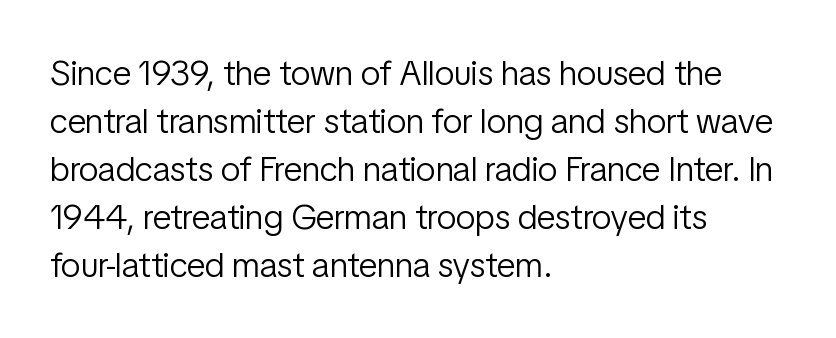
The image shows 35 px light, condensed sans-serif type, upright; set left-aligned, normal line spacing (1.37x), normal letter spacing, not underlined; low stroke contrast and a medium x-height.
